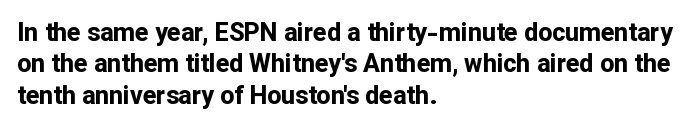
Q: Is the text bold? A: Yes.
Q: Is the text italic (slanted)? A: No, it is upright.
Q: Is the text underlined? A: No.
Q: How is the paragraph aligned? A: Left-aligned.
Q: Is the spacing between letters normal or unusually wide? A: Normal.
Q: Is the spacing between lines tight, normal or loose? A: Normal.
